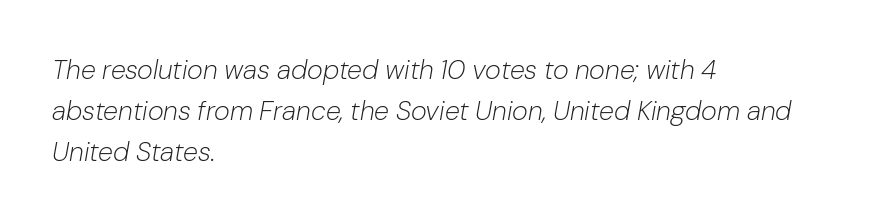
{"italic": "yes", "lean": "right", "slant_degrees": 10, "bold": "no", "underline": "no", "align": "left", "line_spacing": "normal", "line_spacing_ratio": 1.51, "letter_spacing": "normal", "letter_spacing_em": 0.0, "glyph_px": 27}
